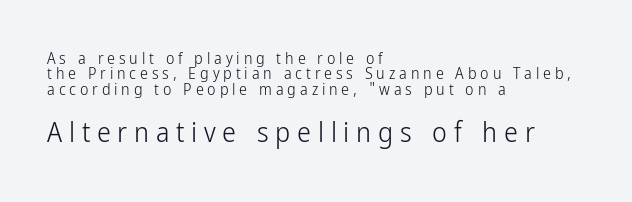
{"serif": "no", "italic": "no", "bold": "no", "weight": "light", "width": "condensed", "stroke_contrast": "low", "x_height": "medium", "monospaced": "no", "underline": "no", "align": "left", "line_spacing": "tight", "line_spacing_ratio": 0.96, "letter_spacing": "wide", "letter_spacing_em": 0.24, "larger_block": "second", "size_ratio": 1.75, "glyph_px": 28}
